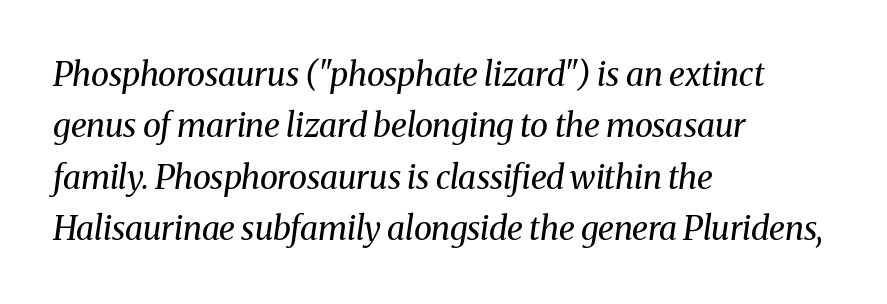
The image shows 33 px regular-weight serif type, italic (leaning right); set left-aligned, normal line spacing (1.56x), normal letter spacing, not underlined; medium stroke contrast and a medium x-height.
